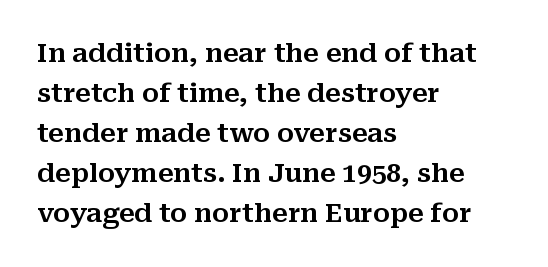
{"italic": "no", "underline": "no", "align": "left", "line_spacing": "normal", "line_spacing_ratio": 1.54, "letter_spacing": "normal", "letter_spacing_em": 0.0, "glyph_px": 26}
